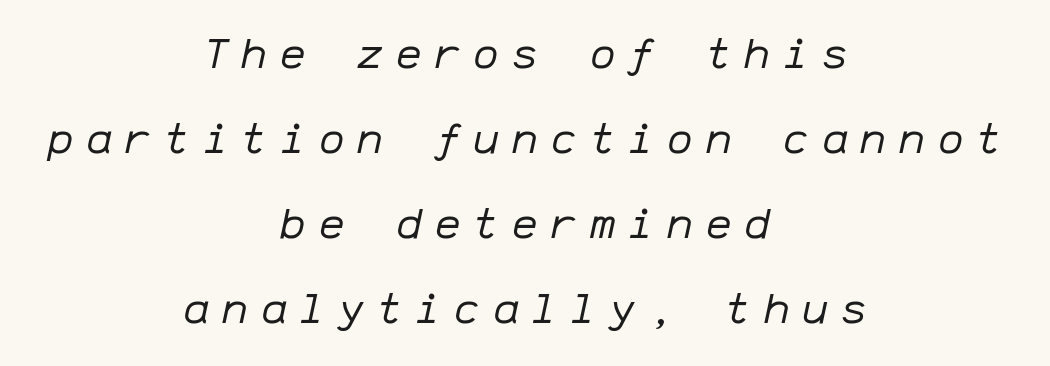
Glyph-to-glyph distance is far greater than everyday printed text. Weight: regular or lighter. Is this a fixed-width face? Yes — each glyph sits in an identical cell. Visually the block forms a symmetrical silhouette, jagged on both flanks.
